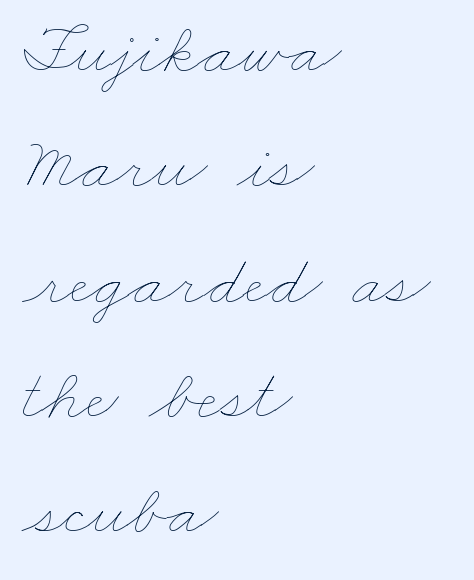
The image shows 73 px thin, wide type; set left-aligned, normal line spacing (1.58x), normal letter spacing, not underlined; low stroke contrast and a small x-height.
